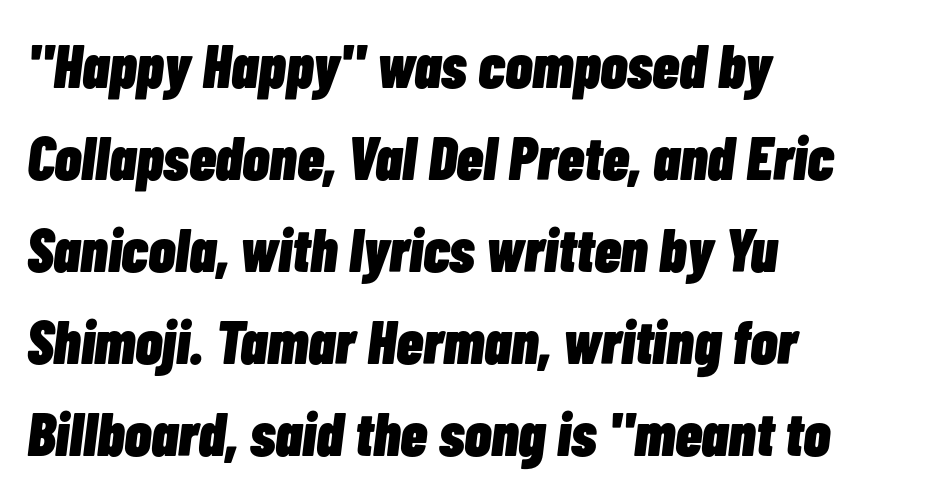
Strokes here are thick enough to call this a true bold. This sample has the flowing, uneven cadence of proportional lettering. Teacher's note: observe the even left margin — that is flush-left alignment. Evenly set lines give the paragraph a standard silhouette. The area under the type is left untouched.
